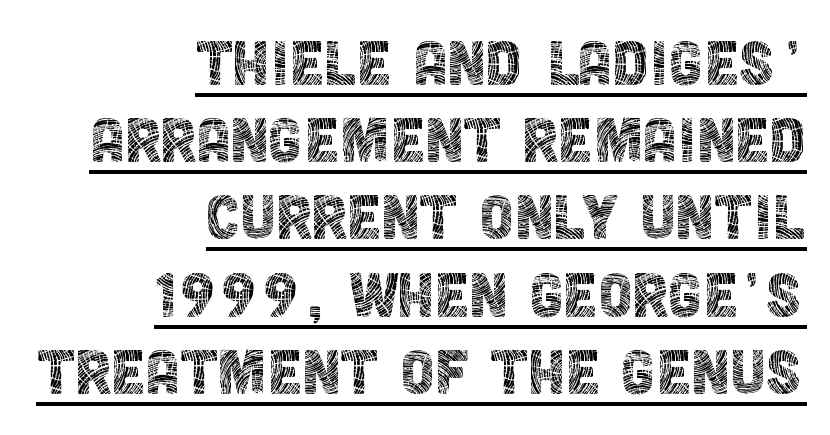
Looks like regular typesetting: each glyph gets only the width it needs. Unlike italic type, these characters show no tilt at all. The lines in this sample share a right terminus and differ only in where they begin. Compared with a typical body face, this is equally light or lighter still. Each letter's strokes conclude bluntly, with no projecting serifs. Emphasis is given by a line drawn under the lettering.
